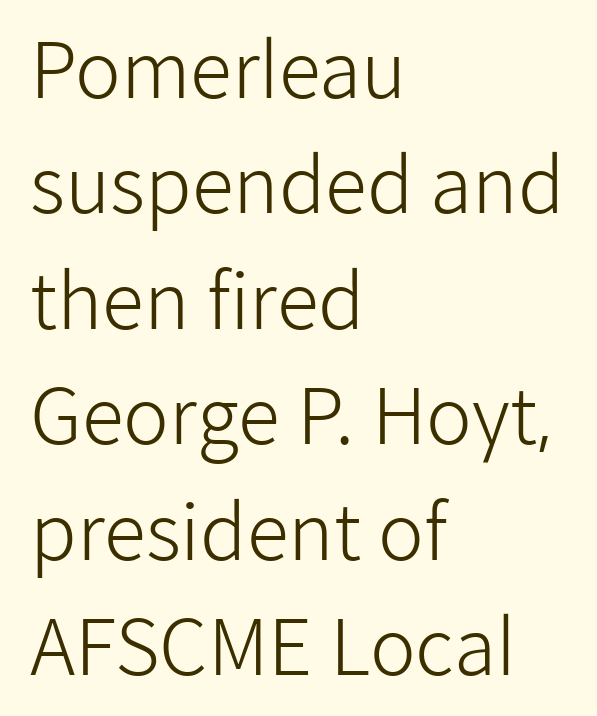
Q: Is the text bold? A: No.
Q: Is the text italic (slanted)? A: No, it is upright.
Q: Is the typeface a serif or a sans-serif typeface? A: Sans-serif.
Q: Is the text underlined? A: No.
Q: How is the paragraph aligned? A: Left-aligned.
Q: Is the spacing between letters normal or unusually wide? A: Normal.
Q: Is the spacing between lines tight, normal or loose? A: Normal.
Q: Width (condensed, normal, or wide)? A: Normal.
Q: Stroke contrast? A: Low.
Q: x-height? A: Medium.
Q: Monospaced? A: No.
